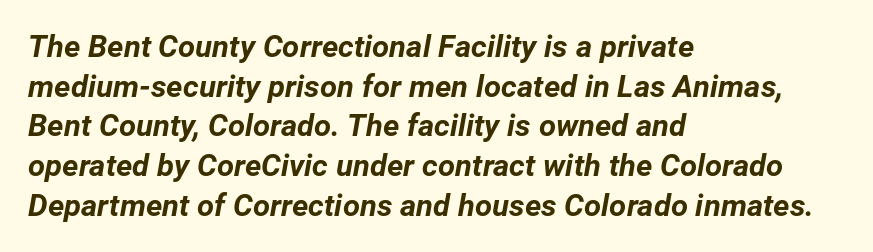
The image shows 31 px bold type, italic (leaning right); set left-aligned, normal line spacing (1.28x), normal letter spacing, not underlined; low stroke contrast and a medium x-height.
